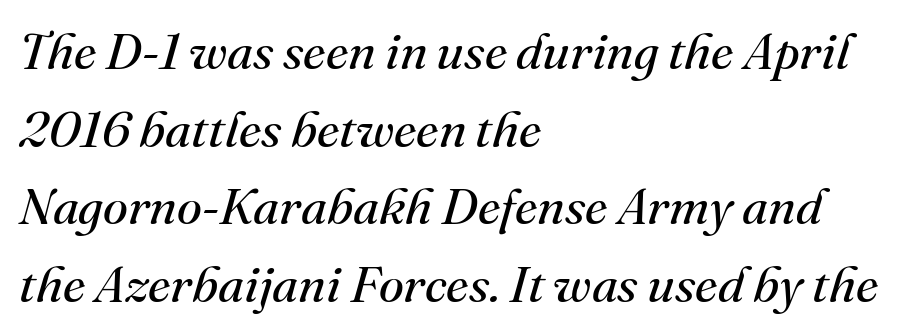
The image shows 51 px regular-weight serif type, italic (leaning right); set left-aligned, normal line spacing (1.52x), normal letter spacing, not underlined; medium stroke contrast and a small x-height.
